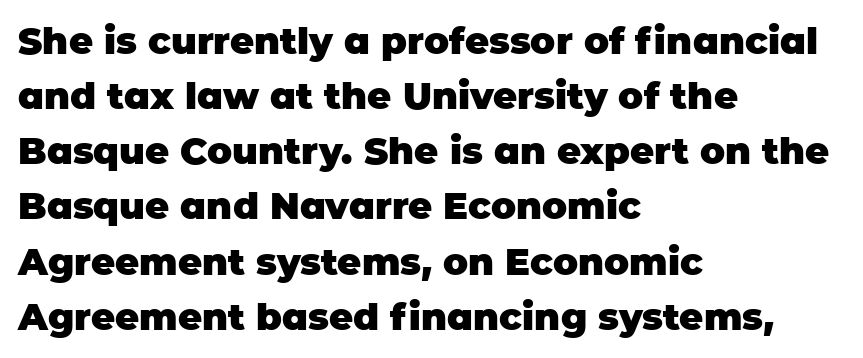
{"serif": "no", "italic": "no", "bold": "yes", "weight": "heavy", "width": "normal", "stroke_contrast": "low", "x_height": "large", "monospaced": "no", "underline": "no", "align": "left", "line_spacing": "normal", "line_spacing_ratio": 1.49, "letter_spacing": "normal", "letter_spacing_em": 0.0, "glyph_px": 37}
